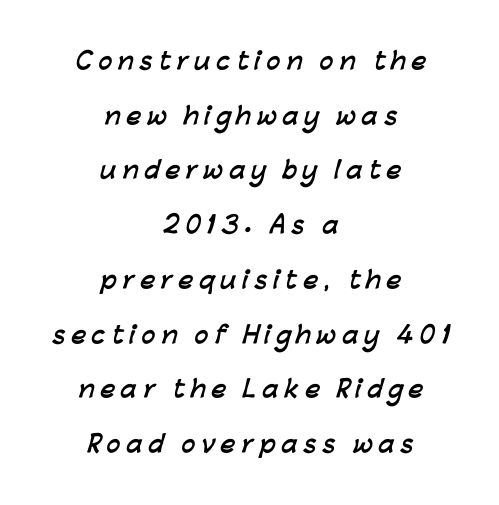
Line starts and ends both wander, symmetrically. A typesetter would call this heavily tracked-out type. Compared with typical paragraphs, the rows here are farther apart. Notice how thick the strokes are: this is what a full bold looks like. Underlining? Definitely not there.
